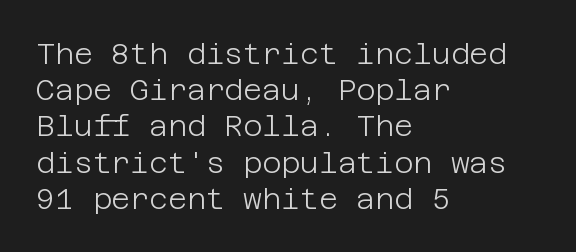
This sample keeps an unexceptional amount of space between lines. Summary of weight: not heavy and not bold. The typography opts for an upright posture over an oblique one. There is no visible air inserted between adjacent glyphs. The lines in this sample share a left origin and differ only in where they stop.
